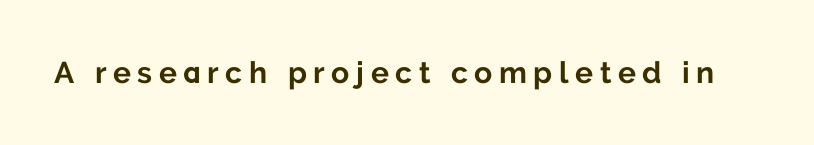
The image shows 30 px bold sans-serif type, upright; set unusually wide letter spacing (+0.22 em), not underlined; low stroke contrast and a medium x-height.
